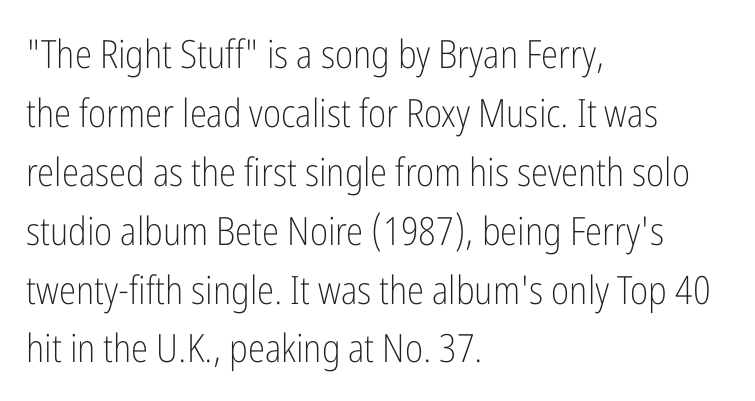
You could not count columns in this text — the font is proportionally spaced. Caption: standard tracking, unaltered. The letterforms sit at book weight or below. The passage shown stacks its lines at a standard gap. Vertical strokes here are truly vertical. The passage shown is typeset with a sans-serif family.
